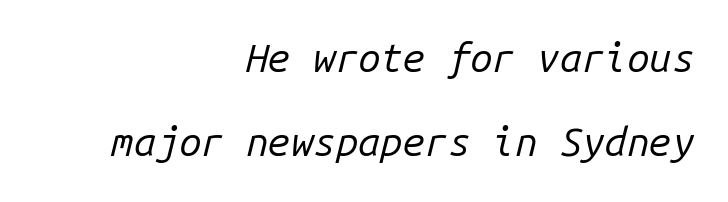
Honestly, the rows look like they've been pulled way apart. Letters rest on an invisible, unmarked baseline. Students, note that the glyphs here touch the page at normal intervals. A student would call this right alignment; a typographer would say flush right, rag left.
